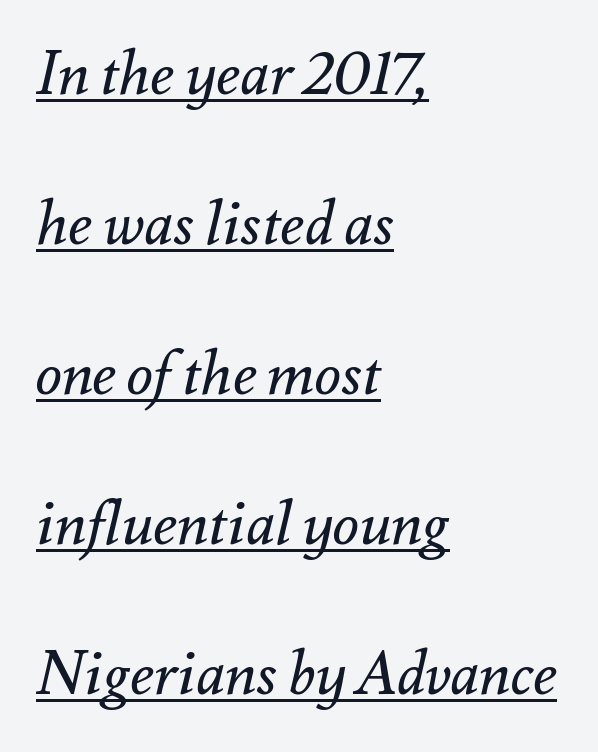
Where is the straight margin? On the left. What stands out about the letter spacing? Nothing — it is the standard amount. Stroke mass is kept to a normal reading level or below. The face used here appears with an underline applied. Emphasis-style slanted type is in use. These lines stand farther apart than default settings would place them.
